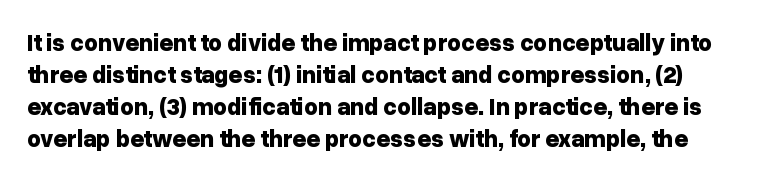
{"italic": "no", "bold": "yes", "underline": "no", "line_spacing": "normal", "line_spacing_ratio": 1.34, "letter_spacing": "normal", "letter_spacing_em": 0.0, "glyph_px": 24}
